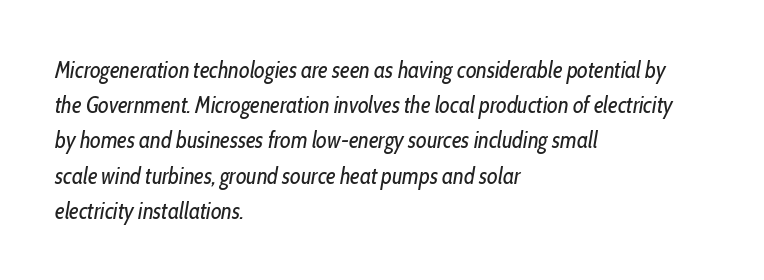
Counters stay open thanks to moderate or lighter strokes. This rendering uses left alignment, leaving the right contour irregular. Spacing between characters is what you'd get straight out of the box. Reading down the column, the eye jumps a familiar distance to each next line.
